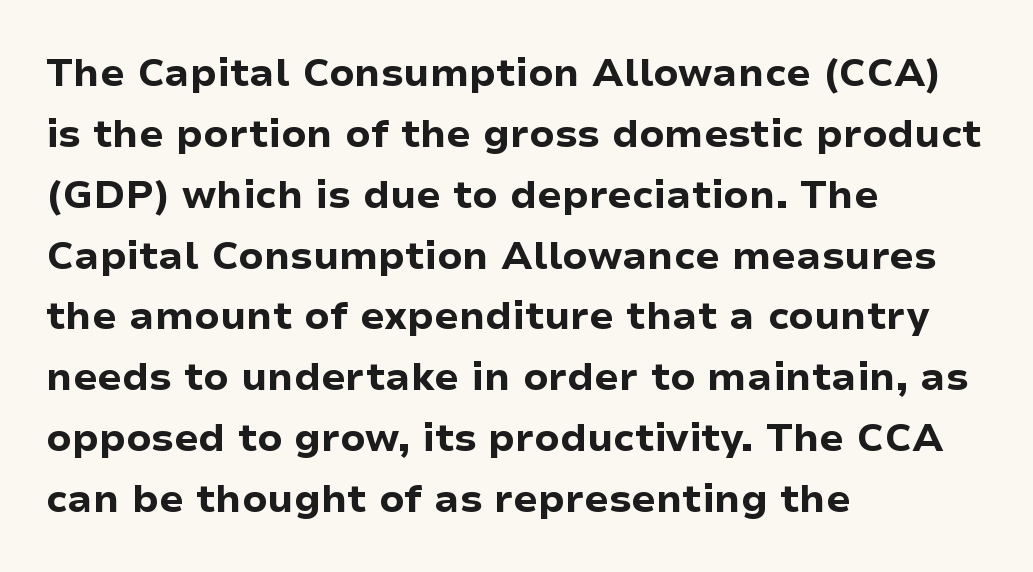
{"serif": "no", "italic": "no", "bold": "yes", "weight": "bold", "width": "normal", "stroke_contrast": "low", "x_height": "medium", "monospaced": "no", "underline": "no", "align": "left", "line_spacing": "normal", "line_spacing_ratio": 1.56, "letter_spacing": "normal", "letter_spacing_em": 0.0, "glyph_px": 39}
